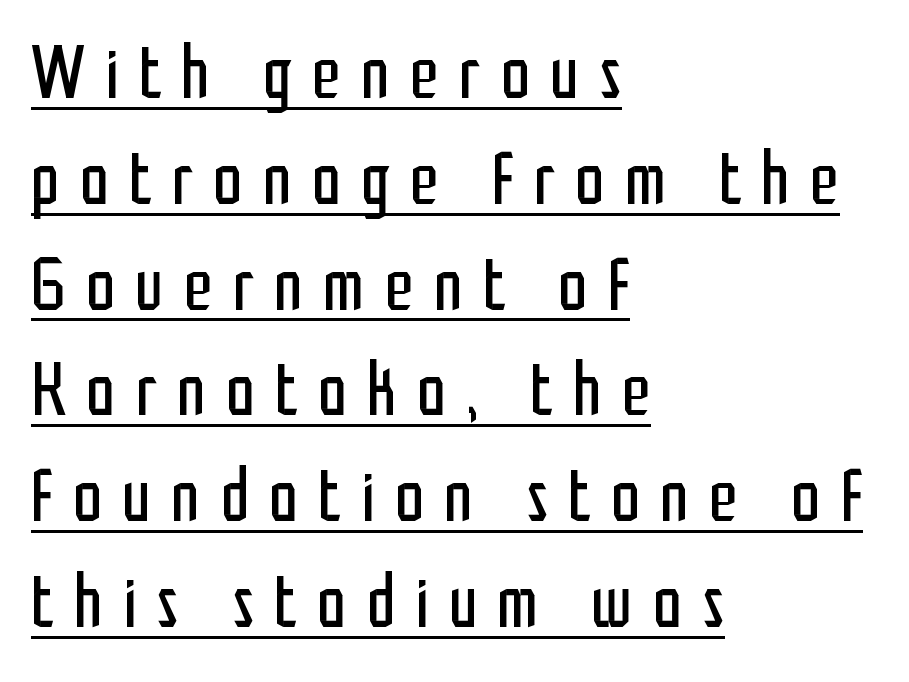
The image shows 74 px regular-weight, condensed sans-serif type, upright; set left-aligned, normal line spacing (1.43x), unusually wide letter spacing (+0.27 em), underlined; low stroke contrast and a medium x-height.
